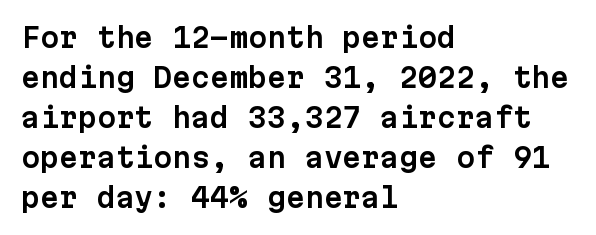
Q: Is the text italic (slanted)? A: No, it is upright.
Q: Is the text underlined? A: No.
Q: How is the paragraph aligned? A: Left-aligned.
Q: Is the spacing between letters normal or unusually wide? A: Normal.
Q: Is the spacing between lines tight, normal or loose? A: Normal.
